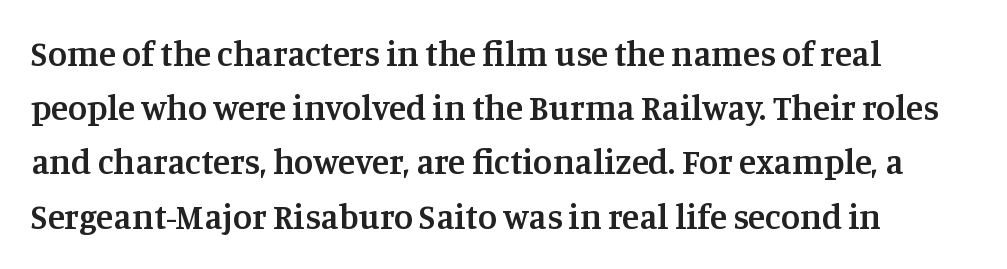
Does the lettering tilt? It doesn't — this is upright. The designer left line spacing at the default. Clear beneath every line of the passage. The text block is weighted toward the left margin, trailing off unevenly rightward. The text was rendered using a seriffed face with decorative stroke endings.
